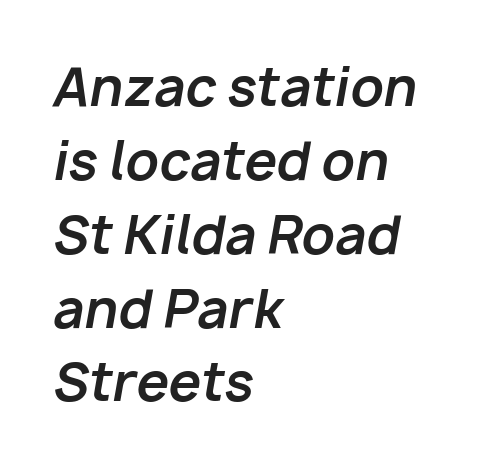
The image shows 52 px bold type, italic (leaning right); set left-aligned, normal line spacing (1.42x), normal letter spacing, not underlined; low stroke contrast and a medium x-height.
